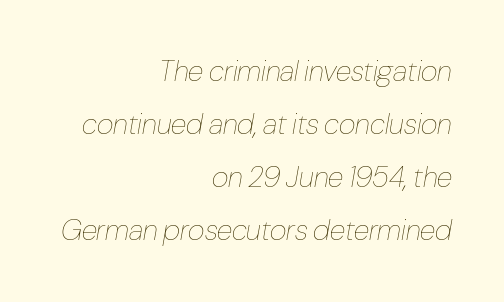
The image shows 29 px thin, condensed type, italic (leaning right); set right-aligned, line spacing 1.83x, normal letter spacing, not underlined; low stroke contrast and a medium x-height.
